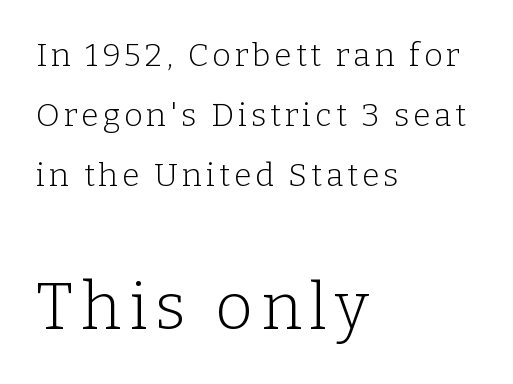
The rendering uses natural spacing where letterforms have individual widths. Nope, not italic — everything's standing straight. Letters have the restrained weight of plain body copy at most. The typeface chosen for these lines features serifs.
